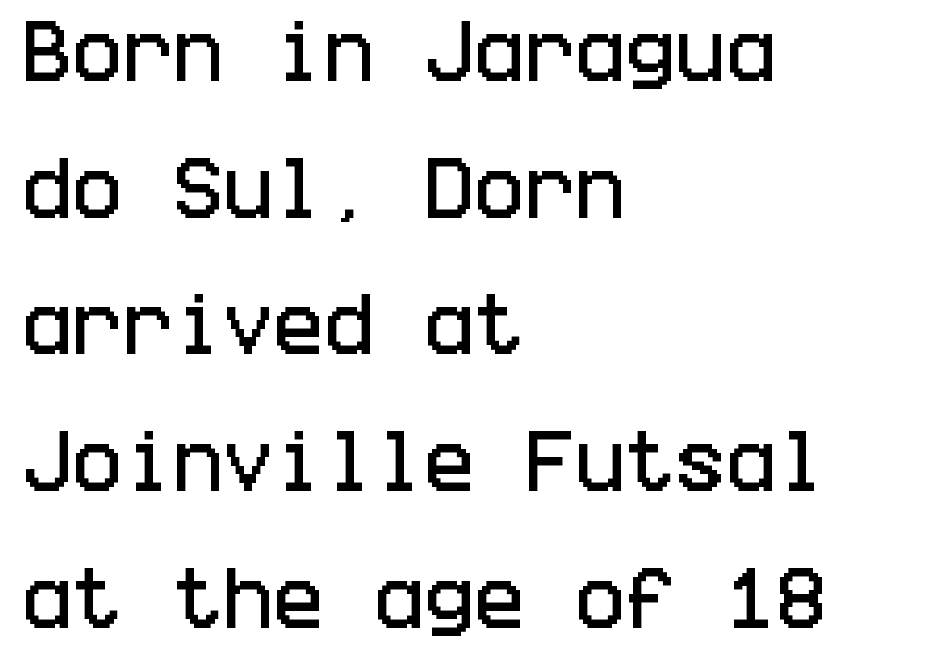
{"serif": "no", "italic": "no", "width": "condensed", "stroke_contrast": "low", "x_height": "large", "underline": "no", "align": "left", "line_spacing": "loose", "line_spacing_ratio": 2.04, "letter_spacing": "normal", "letter_spacing_em": 0.0, "glyph_px": 67}
